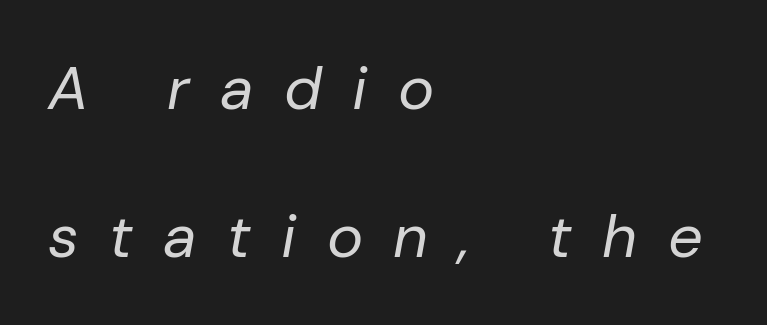
The passage shown stacks its lines with a broad gap. Lines of text with bare space underneath. Each word looks stretched out because of the extra space between its letters. Alignment: flush left. The text carries the slant typical of an italic or oblique font. Stroke mass is kept to a normal reading level or below.
